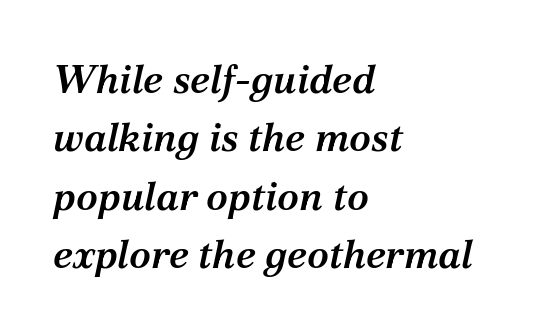
The block of text has a typical density, with ordinary space between rows. The typography opts for an oblique posture over an upright one. A fair bit of extra ink — the face is semibold, not bold. What kind of face is this? One with serifs. A typesetter would call this proportional, since set widths differ per character. Words appear dense and cohesive because spacing is normal.
